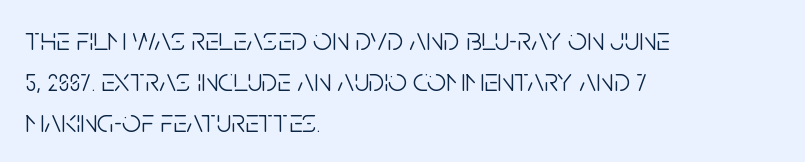
The image shows 33 px light, condensed sans-serif type, upright; set left-aligned, line spacing 1.24x, normal letter spacing, not underlined; low stroke contrast and a large x-height.
